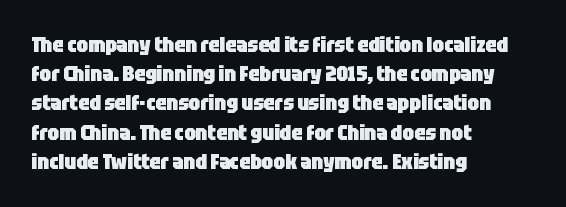
The image shows 21 px bold type, upright; set left-aligned, normal line spacing (1.39x), normal letter spacing, not underlined.
